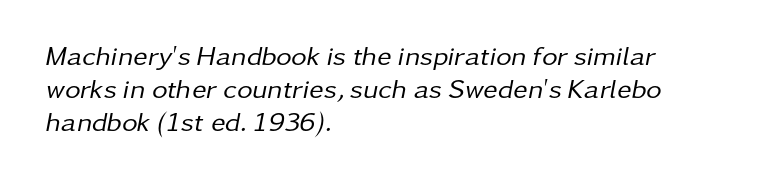
The rendering applies a slant to the glyphs. Letter spacing: default. A bare baseline throughout the passage. Compared with a centered layout, this one pins lines to the left instead. The letters look calm and open, with moderate or lighter stems.
